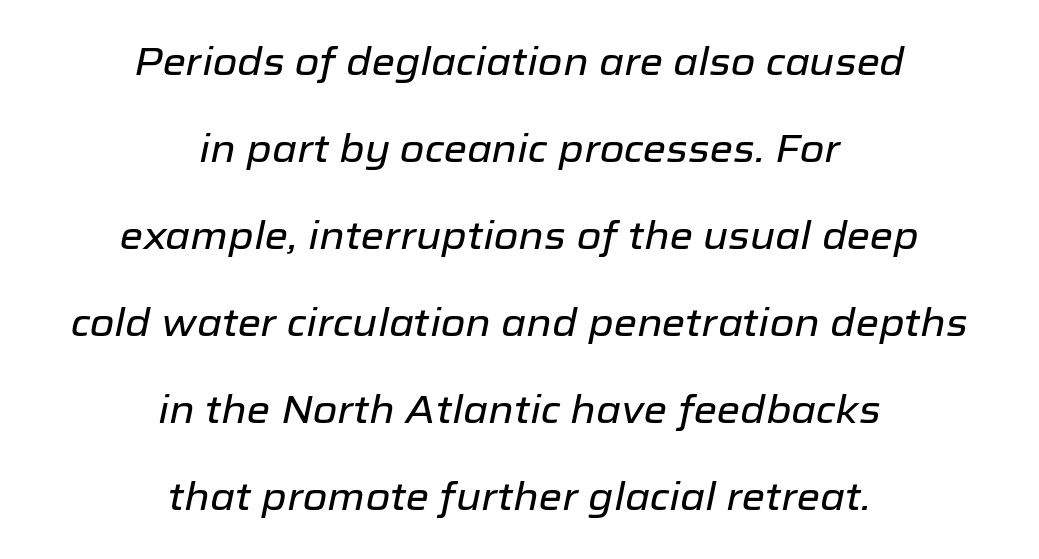
No extra tracking has been applied to these lines. Rendered with sloped, italic letterforms. Reading down the block, each line starts at a different indent, mirrored at its end. Unmarked baselines from the first word to the last. A great deal of white space separates one row of letters from the next. Spacing verdict: proportional, widths tailored to each character.
